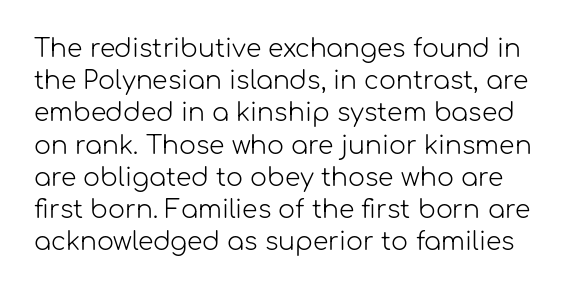
The image shows 25 px text type, upright; set normal line spacing (1.29x), normal letter spacing, not underlined.
